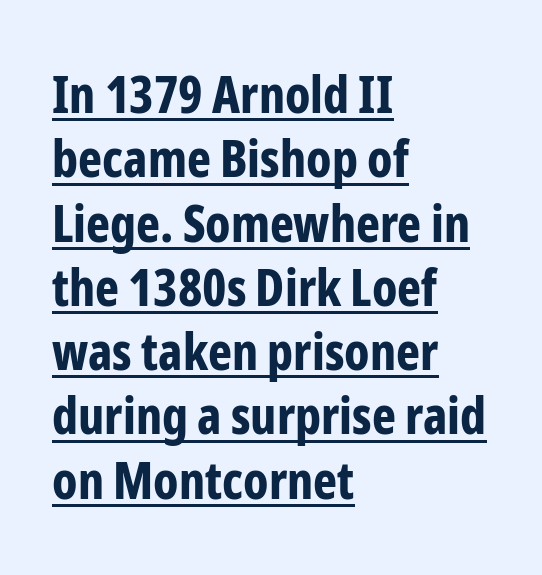
Letter spacing: default. Normally led — the rows are evenly, conventionally spaced. The lettering stays uniformly vertical, giving the passage a roman look. These lines are rendered in a variable-pitch font. Notice how a bar underscores the lettering throughout.
